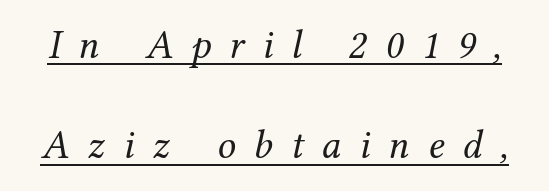
{"serif": "yes", "italic": "yes", "lean": "right", "slant_degrees": 12, "bold": "no", "weight": "regular", "width": "normal", "stroke_contrast": "medium", "x_height": "medium", "monospaced": "no", "underline": "yes", "line_spacing": "loose", "line_spacing_ratio": 2.45, "letter_spacing": "wide", "letter_spacing_em": 0.44, "glyph_px": 41}
